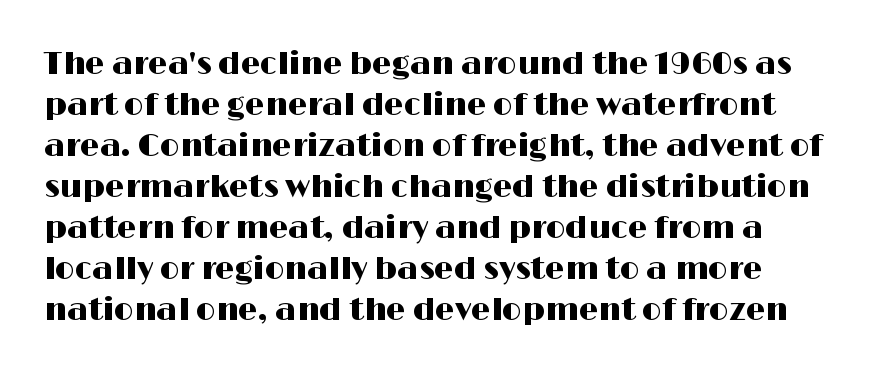
Do the characters align in a grid? No, the font is proportional. What stands out about the letter spacing? Nothing — it is the standard amount. Vertical strokes here are truly vertical. The lines are quadded left.
